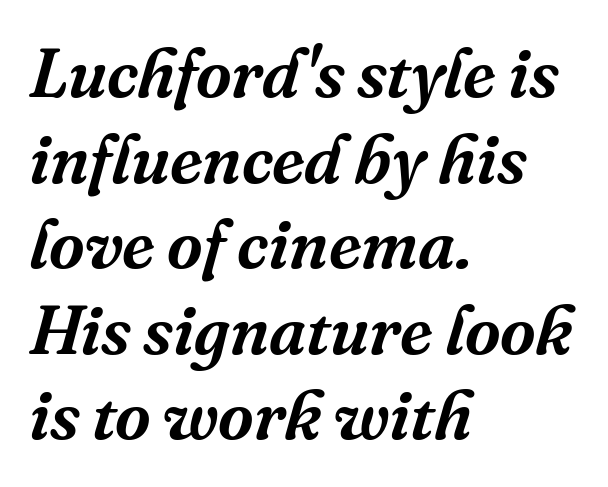
How are the letters spaced? Ordinarily, with no added tracking. Character widths vary here, with narrow letters taking less room than wide ones. The lines in this sample share a left origin and differ only in where they stop. Compared with ordinary roman type, these characters are visibly tilted. The text was rendered using a seriffed face with decorative stroke endings. Check under the words: just untouched page.
